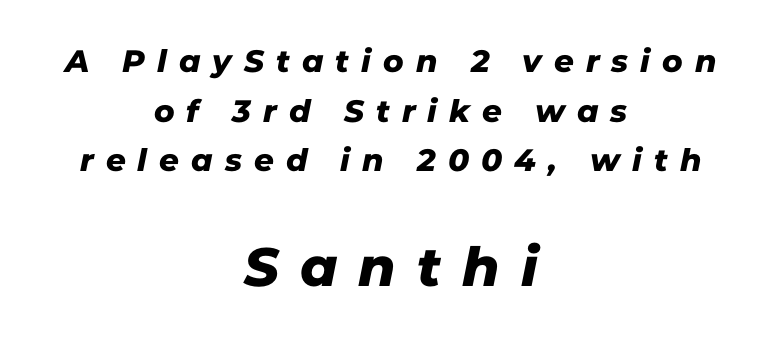
Q: Is the typeface a serif or a sans-serif typeface? A: Sans-serif.
Q: Is the text underlined? A: No.
Q: How is the paragraph aligned? A: Centered.
Q: Is the spacing between letters normal or unusually wide? A: Unusually wide.
Q: Is the spacing between lines tight, normal or loose? A: Normal.
Q: Which block of text is set in a larger size, the first (top) or the second (bottom)? A: The second (bottom) one.
Q: Width (condensed, normal, or wide)? A: Normal.
Q: Stroke contrast? A: Low.
Q: x-height? A: Medium.
Q: Monospaced? A: No.
